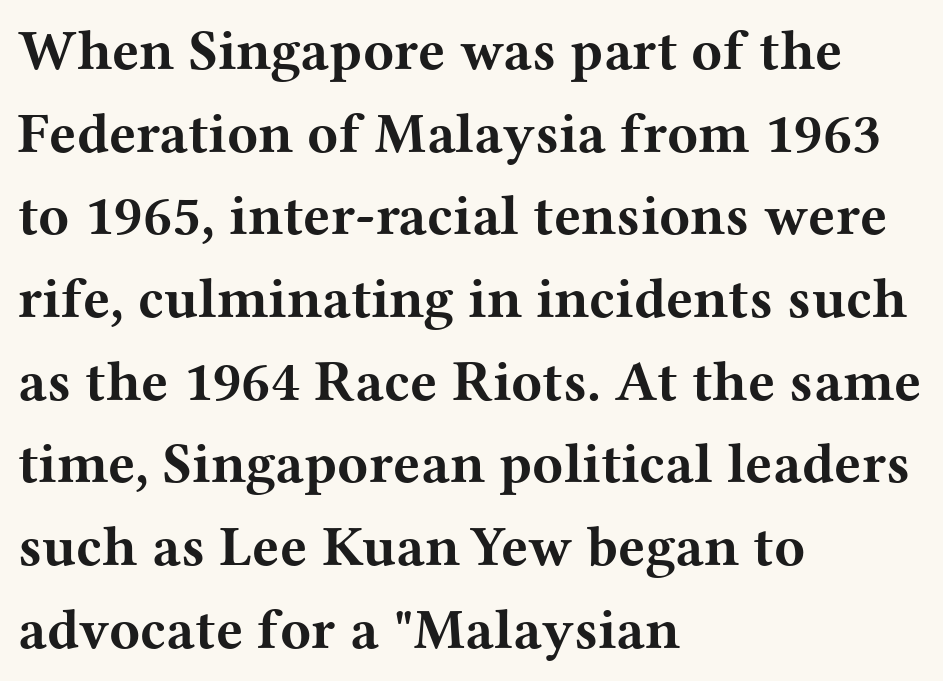
Q: Is the text bold? A: Yes.
Q: Is the text italic (slanted)? A: No, it is upright.
Q: Is the typeface a serif or a sans-serif typeface? A: Serif.
Q: Is the text underlined? A: No.
Q: How is the paragraph aligned? A: Left-aligned.
Q: Is the spacing between letters normal or unusually wide? A: Normal.
Q: Is the spacing between lines tight, normal or loose? A: Normal.
Q: Width (condensed, normal, or wide)? A: Wide.
Q: Stroke contrast? A: Medium.
Q: x-height? A: Medium.
Q: Monospaced? A: No.
